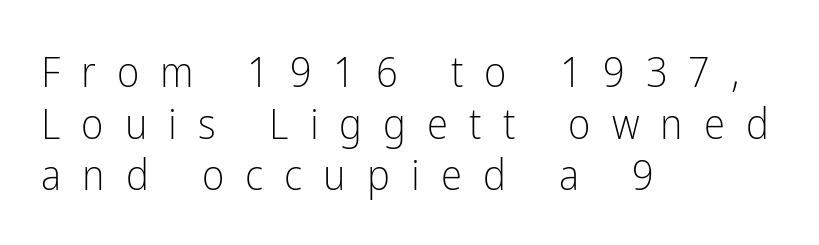
Q: Is the text bold? A: No.
Q: Is the text italic (slanted)? A: No, it is upright.
Q: Is the typeface a serif or a sans-serif typeface? A: Sans-serif.
Q: Is the text underlined? A: No.
Q: How is the paragraph aligned? A: Left-aligned.
Q: Is the spacing between letters normal or unusually wide? A: Unusually wide.
Q: Width (condensed, normal, or wide)? A: Condensed.
Q: Stroke contrast? A: Low.
Q: x-height? A: Medium.
Q: Monospaced? A: No.
